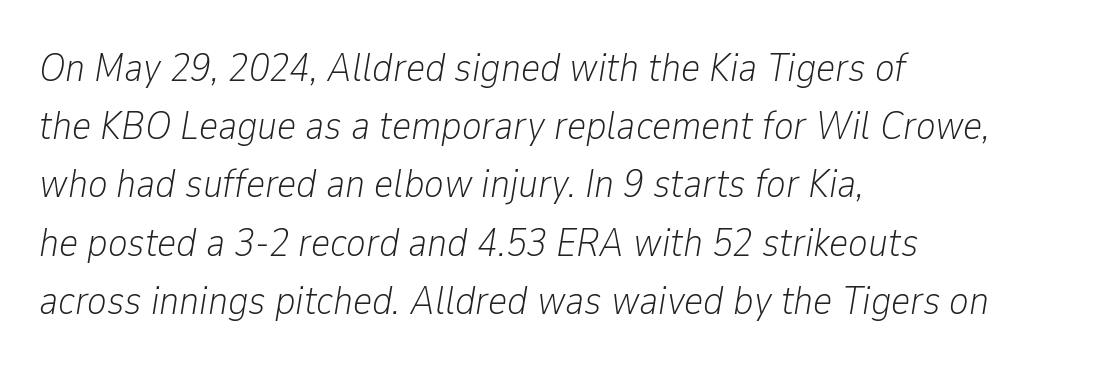
Letters rest on an invisible, unmarked baseline. The passage shown is not bold in any degree. Line starts are locked; line ends wander. In terms of posture, this sample is oblique. The line texture is even and compact thanks to regular tracking. Proportional: the letters do not fall into vertical columns.
